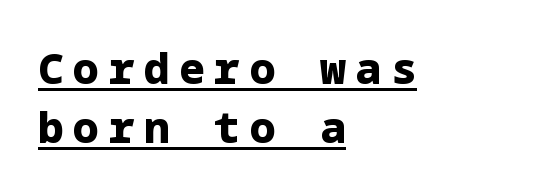
{"serif": "no", "italic": "no", "bold": "yes", "weight": "heavy", "width": "normal", "stroke_contrast": "low", "x_height": "medium", "underline": "yes", "align": "left", "line_spacing": "normal", "line_spacing_ratio": 1.38, "letter_spacing": "wide", "letter_spacing_em": 0.22, "glyph_px": 43}
